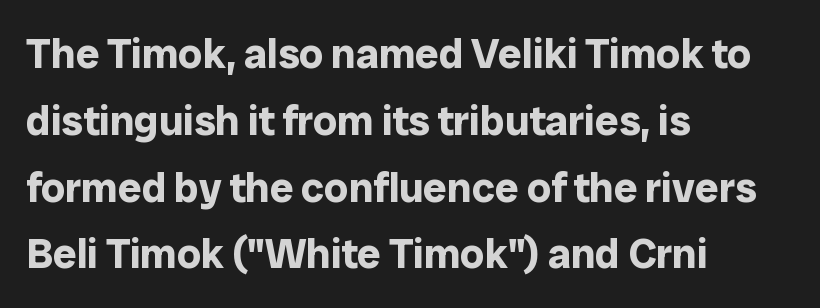
Q: Is the text bold? A: Yes.
Q: Is the text italic (slanted)? A: No, it is upright.
Q: Is the typeface a serif or a sans-serif typeface? A: Sans-serif.
Q: Is the text underlined? A: No.
Q: How is the paragraph aligned? A: Left-aligned.
Q: Is the spacing between letters normal or unusually wide? A: Normal.
Q: Is the spacing between lines tight, normal or loose? A: Normal.
Q: Width (condensed, normal, or wide)? A: Normal.
Q: Stroke contrast? A: Low.
Q: x-height? A: Medium.
Q: Monospaced? A: No.
